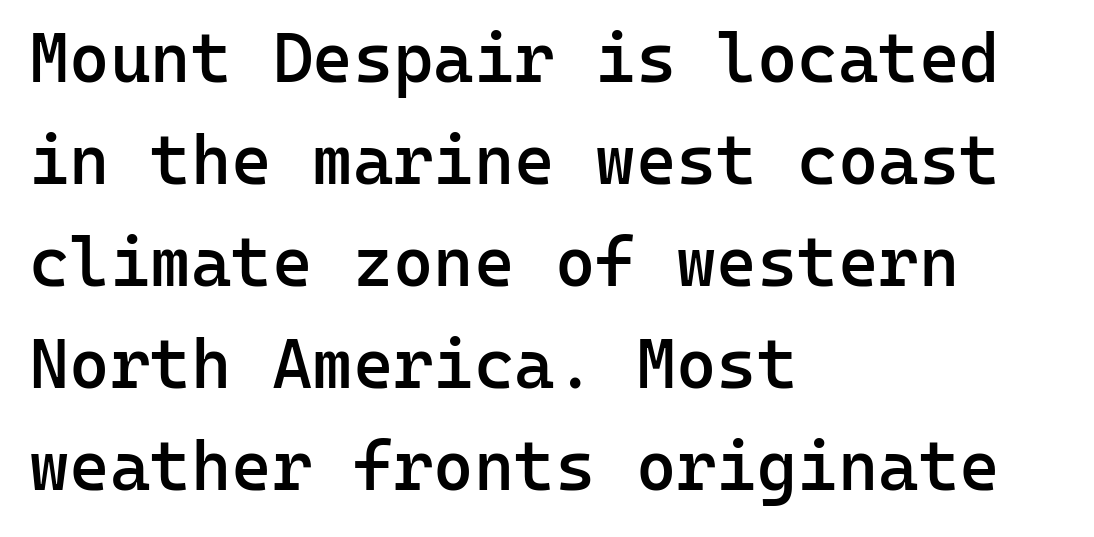
{"serif": "no", "italic": "no", "bold": "semi", "weight": "semibold", "width": "normal", "stroke_contrast": "low", "x_height": "medium", "monospaced": "yes", "underline": "no", "align": "left", "line_spacing": "normal", "line_spacing_ratio": 1.48, "letter_spacing": "normal", "letter_spacing_em": 0.0, "glyph_px": 69}
